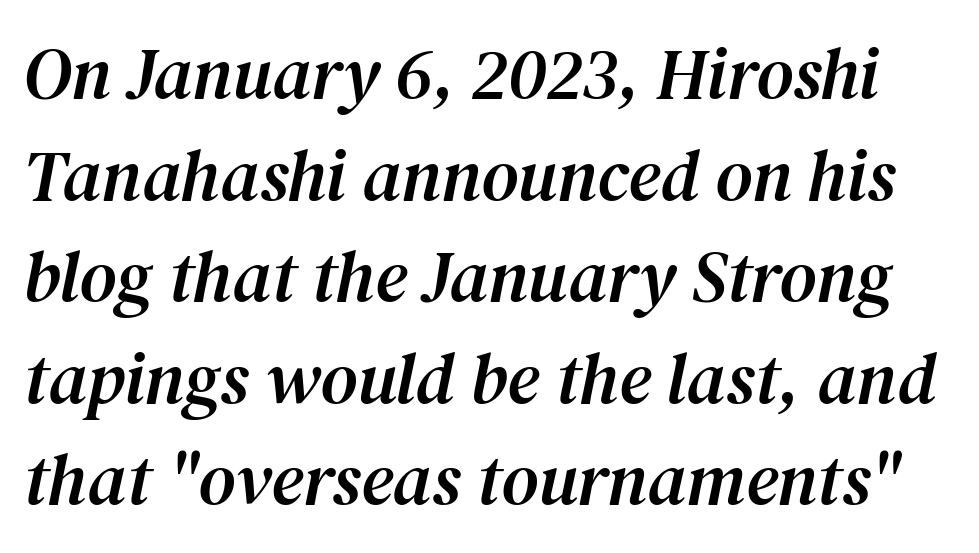
Q: Is the text italic (slanted)? A: Yes, it leans right by about 12 degrees.
Q: Is the typeface a serif or a sans-serif typeface? A: Serif.
Q: Is the text underlined? A: No.
Q: Is the spacing between letters normal or unusually wide? A: Normal.
Q: Is the spacing between lines tight, normal or loose? A: Normal.
Q: Width (condensed, normal, or wide)? A: Normal.
Q: Stroke contrast? A: Medium.
Q: x-height? A: Medium.
Q: Monospaced? A: No.
